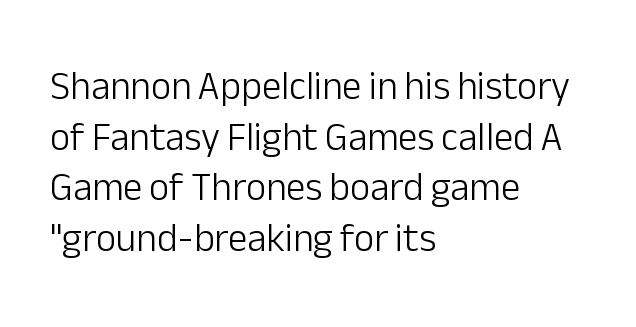
This rendering employs a face without finishing strokes, i.e., a sans-serif. Summary of weight: not heavy and not bold. Has an underline been added? It has not. Italic? Not at all — the glyphs are vertical. Alignment: flush left. You could not count columns in this text — the font is proportionally spaced.
